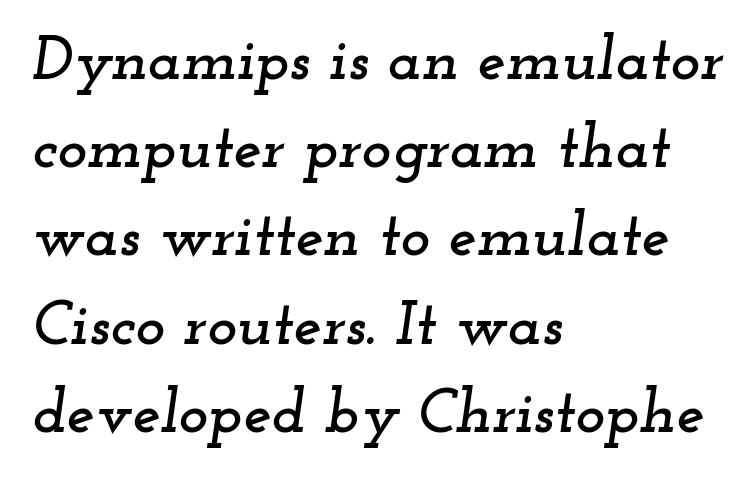
Q: Is the text italic (slanted)? A: Yes, it leans right by about 12 degrees.
Q: Is the typeface a serif or a sans-serif typeface? A: Serif.
Q: Is the text underlined? A: No.
Q: How is the paragraph aligned? A: Left-aligned.
Q: Is the spacing between letters normal or unusually wide? A: Normal.
Q: Is the spacing between lines tight, normal or loose? A: Normal.
Q: Width (condensed, normal, or wide)? A: Wide.
Q: Stroke contrast? A: Low.
Q: x-height? A: Small.
Q: Monospaced? A: No.
